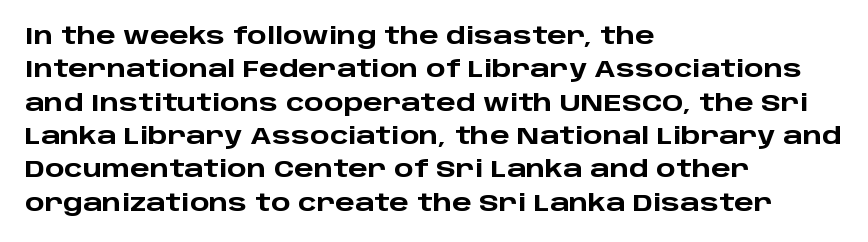
Q: Is the text bold? A: Yes.
Q: Is the text italic (slanted)? A: No, it is upright.
Q: Is the text underlined? A: No.
Q: How is the paragraph aligned? A: Left-aligned.
Q: Is the spacing between letters normal or unusually wide? A: Normal.
Q: Is the spacing between lines tight, normal or loose? A: Normal.
